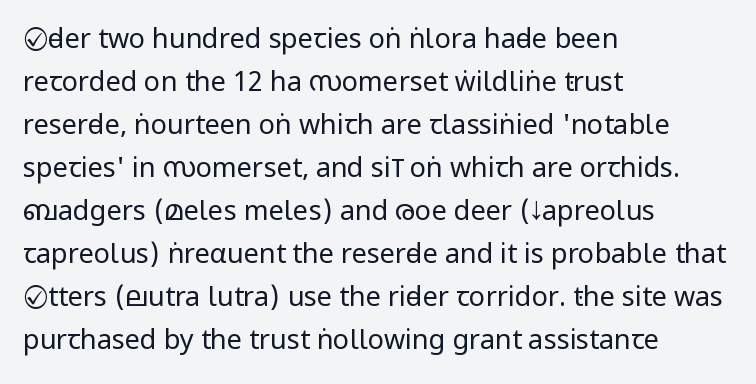
{"italic": "no", "bold": "no", "underline": "no", "align": "left", "line_spacing": "normal", "line_spacing_ratio": 1.59, "letter_spacing": "normal", "letter_spacing_em": 0.0, "glyph_px": 27}
